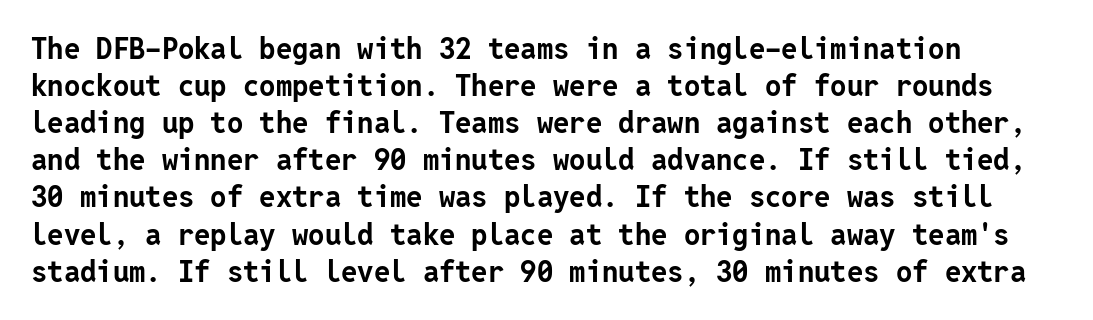
Has an underline been added? It has not. Chunky letters — that's bold for sure. Observe the absence of serifs on each vertical stroke in this sample. Posture: straight, roman, zero tilt. A typesetter would call this leading conventional body-copy spacing.
